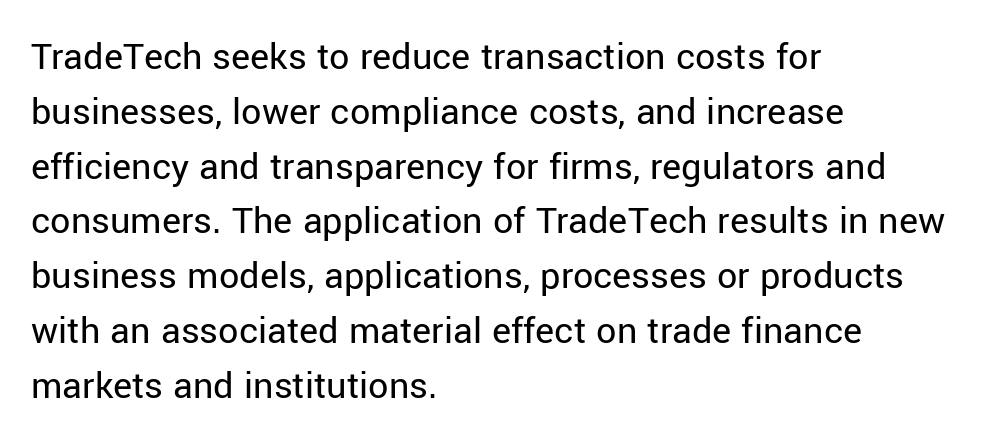
The image shows 40 px regular-weight sans-serif type, upright; set left-aligned, normal line spacing (1.37x), normal letter spacing, not underlined; low stroke contrast and a medium x-height.
